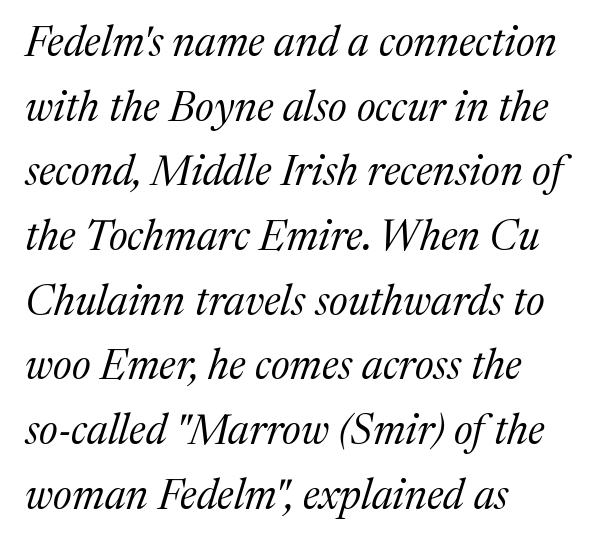
If you measured baseline to baseline, you'd find a middling distance. Visually the block forms a straight wall on the left and a jagged coastline on the right. The passage shown has conventional tracking throughout. This is oblique type, the kind used for emphasis or titles.
